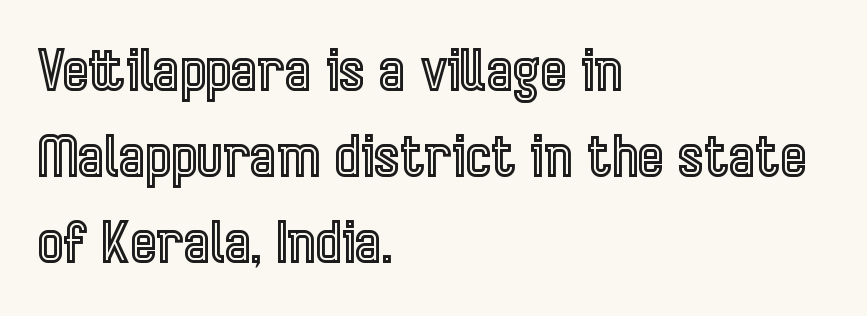
The setting favours the left margin, as ordinary paragraphs usually do. Glance below the letters and you will spot only blank space. Is there much room between lines? A standard amount, neither cramped nor airy. The axis of the letterforms is exactly vertical. Spacing between characters is what you'd get straight out of the box.
